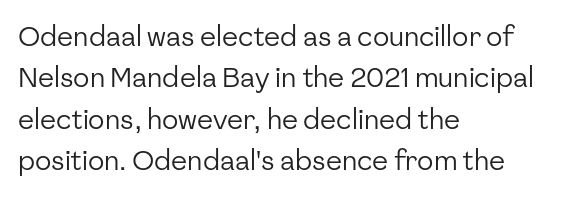
{"italic": "no", "bold": "no", "underline": "no", "align": "left", "line_spacing": "normal", "line_spacing_ratio": 1.53, "letter_spacing": "normal", "letter_spacing_em": 0.0, "glyph_px": 27}
